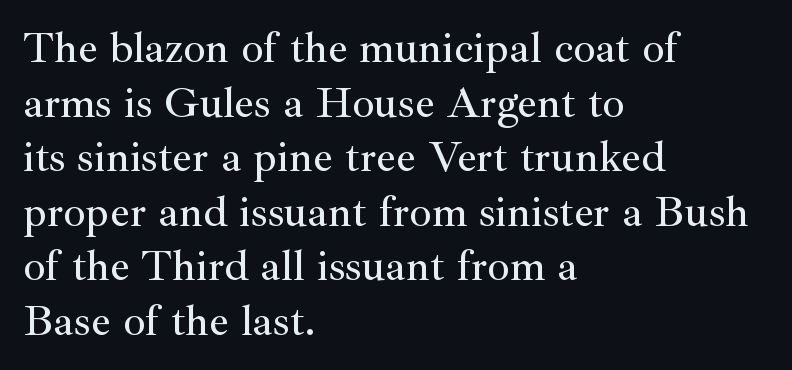
{"serif": "yes", "italic": "no", "width": "normal", "stroke_contrast": "medium", "x_height": "small", "monospaced": "no", "underline": "no", "align": "left", "line_spacing_ratio": 1.24, "letter_spacing": "normal", "letter_spacing_em": 0.0, "glyph_px": 44}
